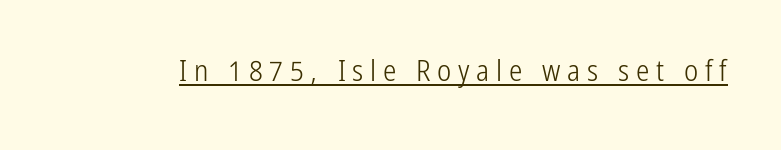
{"serif": "no", "italic": "no", "bold": "no", "weight": "light", "width": "condensed", "stroke_contrast": "low", "x_height": "medium", "monospaced": "no", "underline": "yes", "letter_spacing": "wide", "letter_spacing_em": 0.22, "glyph_px": 30}
